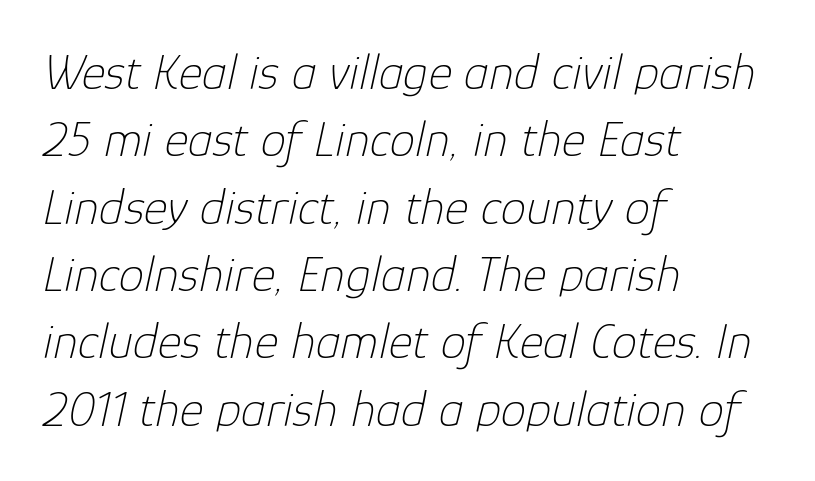
The image shows 51 px thin type, italic (leaning right); set left-aligned, normal line spacing (1.32x), normal letter spacing, not underlined; low stroke contrast and a medium x-height.
